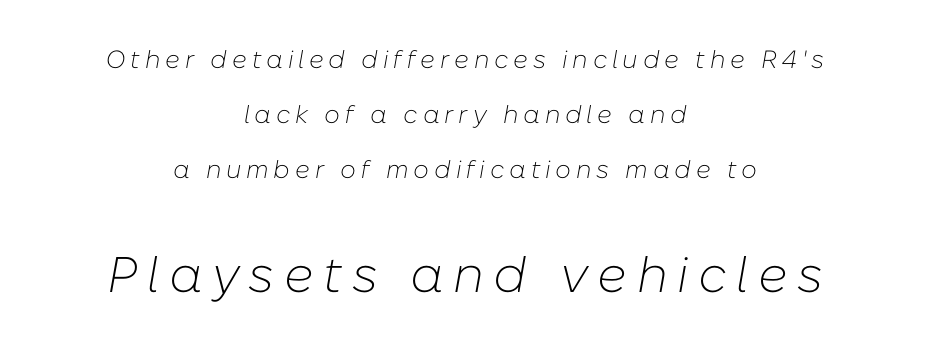
The image shows 50 px light type, italic (leaning right); set centered, loose line spacing (2.21x), not underlined; the second (bottom) block is 2.0x larger; low stroke contrast and a medium x-height.
